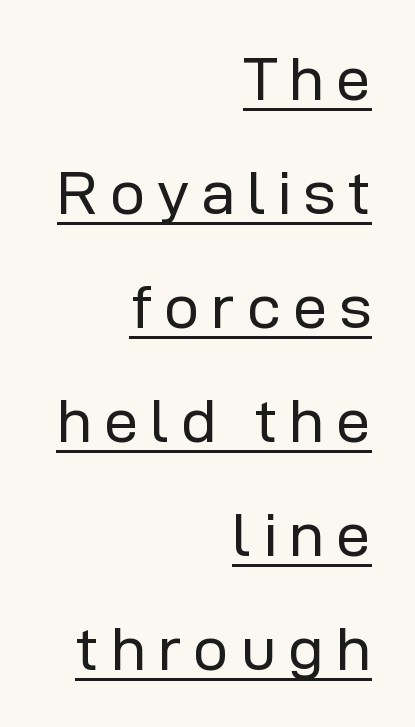
Regarding serifs, this sample does without them. A light-to-regular cut is what we see here. Layout note: lines flush right. This sample has the flowing, uneven cadence of proportional lettering.
